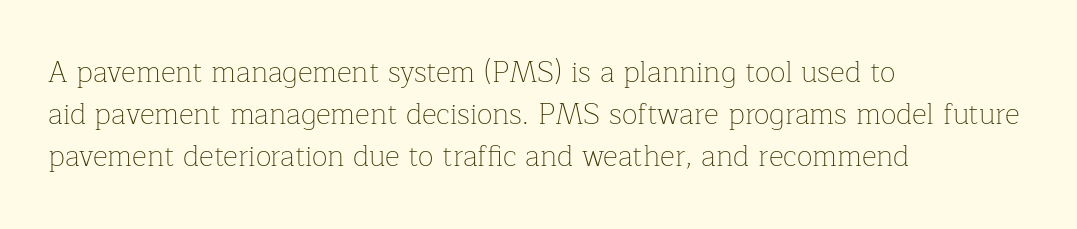
The letters advance in unequal steps, a hallmark of proportional type. The horizontal fit of the characters is conventional and even. The paragraph has a hard left edge and a soft right edge. The specimen reads as upright at a glance. The foot of each line stays bare and open. Serif or sans? Serif — the stroke terminals have little feet.
